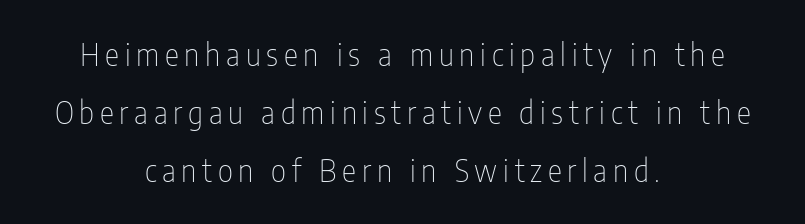
The string is rendered with underlining switched off. Does the copy run flush right? No — it is centered line by line. Each letter keeps its own natural width here, so spacing adapts to shape. The typesetting does not lean heavy: it is not bold.
